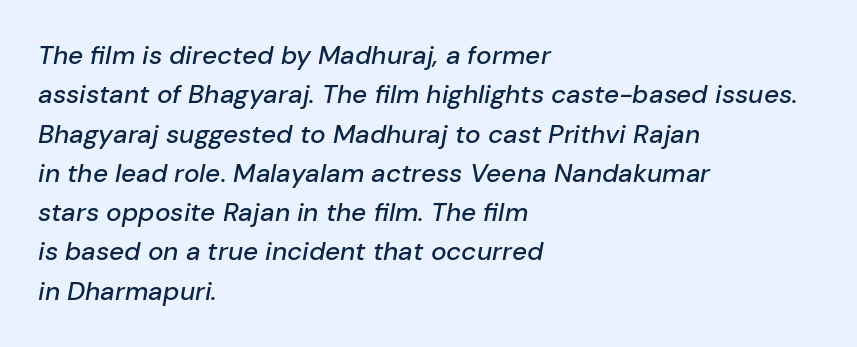
The image shows 26 px text type, italic (leaning right); set left-aligned, normal line spacing (1.51x), normal letter spacing, not underlined.
